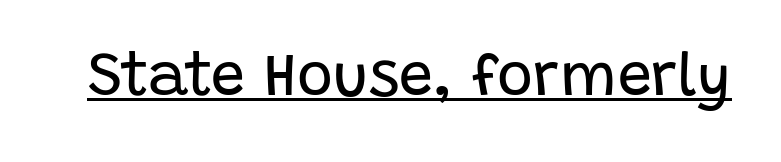
Beneath each row of characters lies a ruled line. The typesetting does not lean heavy: it is not bold. The passage shown is typed in a proportional face where columns would drift. The typography opts for an upright posture over an oblique one. The letters carry no serifs — their stems end cleanly without finishing strokes.
